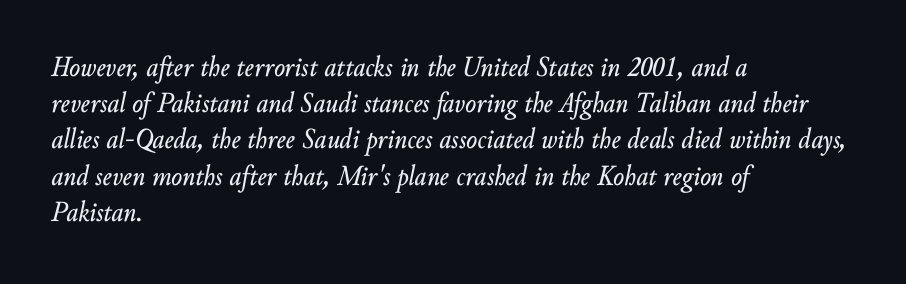
Bare-footed words on every line. The horizontal fit of the characters is conventional and even. Does the leading feel generous? No, just average. These lines are set flush left with a ragged right edge. These lines were composed using italics.
